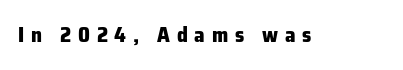
Honestly, the letter spacing is so wide it's the main thing you notice. The axis of the letterforms is exactly vertical. Only glyphs here, with clear space below each row. Students, this is bold: see how much ink each stroke carries.
